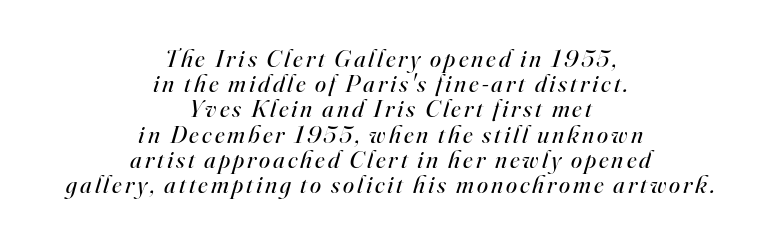
Q: Is the text bold? A: No.
Q: Is the text italic (slanted)? A: Yes, it leans right by about 16 degrees.
Q: Is the text underlined? A: No.
Q: How is the paragraph aligned? A: Centered.
Q: Is the spacing between lines tight, normal or loose? A: Tight.
